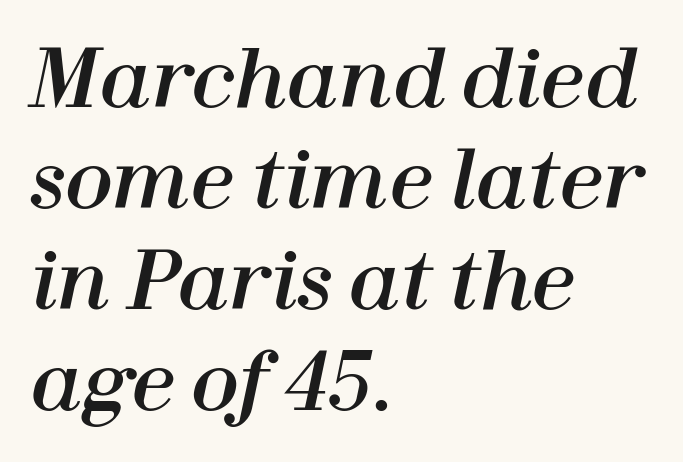
The image shows 79 px text type, italic (leaning right); set left-aligned, normal line spacing (1.28x), normal letter spacing, not underlined; high stroke contrast and a medium x-height.
